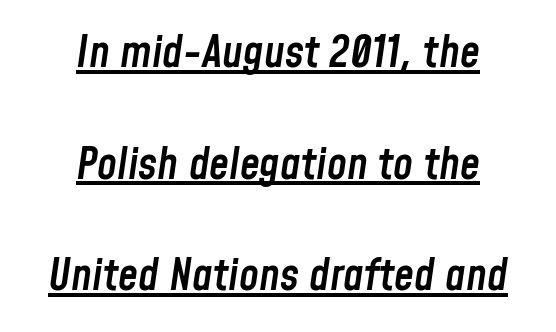
{"italic": "yes", "lean": "right", "slant_degrees": 8, "bold": "semi", "weight": "semibold", "width": "condensed", "stroke_contrast": "low", "x_height": "medium", "monospaced": "no", "underline": "yes", "align": "center", "line_spacing": "loose", "line_spacing_ratio": 2.48, "letter_spacing": "normal", "letter_spacing_em": 0.0, "glyph_px": 45}
